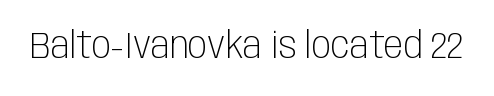
Q: Is the text bold? A: No.
Q: Is the text italic (slanted)? A: No, it is upright.
Q: Is the typeface a serif or a sans-serif typeface? A: Sans-serif.
Q: Is the text underlined? A: No.
Q: Is the spacing between letters normal or unusually wide? A: Normal.
Q: Width (condensed, normal, or wide)? A: Condensed.
Q: Stroke contrast? A: Low.
Q: x-height? A: Large.
Q: Monospaced? A: No.
